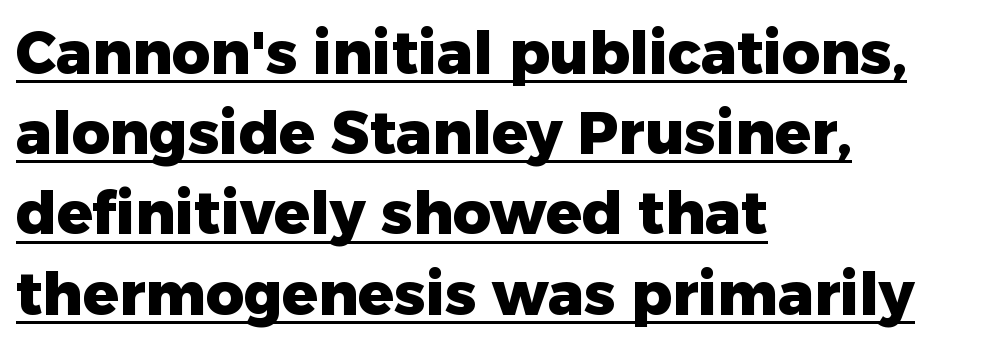
{"serif": "no", "italic": "no", "bold": "yes", "weight": "heavy", "width": "normal", "stroke_contrast": "low", "x_height": "medium", "monospaced": "no", "underline": "yes", "align": "left", "line_spacing": "normal", "line_spacing_ratio": 1.36, "letter_spacing": "normal", "letter_spacing_em": 0.0, "glyph_px": 59}
